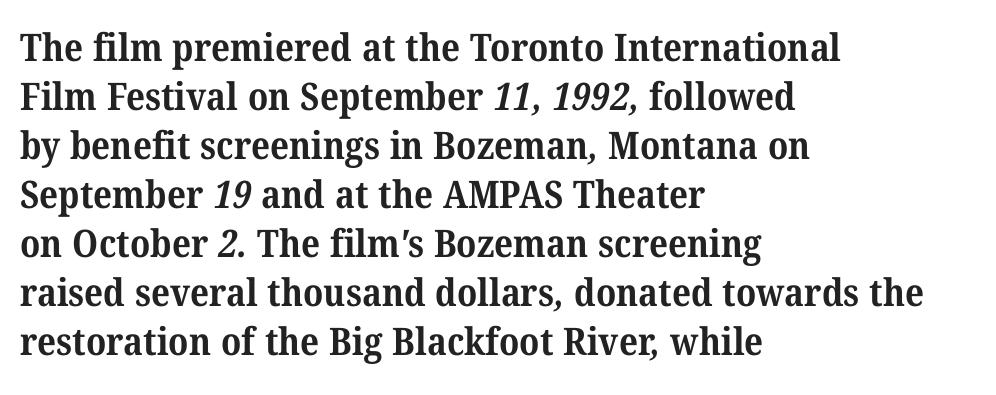
Do the characters align in a grid? No, the font is proportional. Does extra space separate the letters? No, they use regular spacing. Honestly, there is no underline to notice here at all. The space between consecutive lines is moderate. A student would call this left alignment; a typographer would say flush left, rag right. What weight is shown? A full bold with thick strokes.
